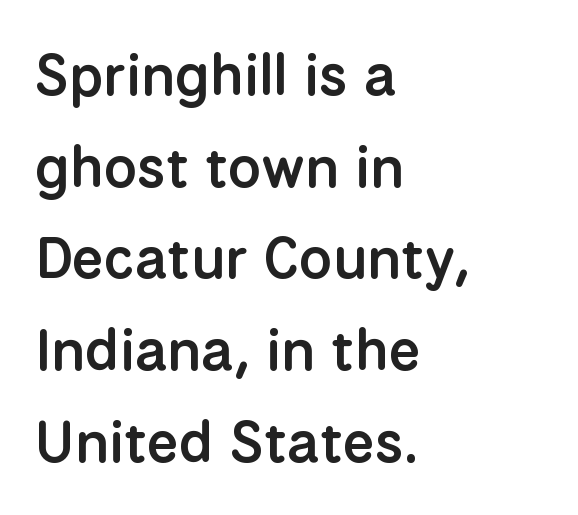
The image shows 58 px semibold sans-serif type, upright; set left-aligned, normal line spacing (1.58x), normal letter spacing, not underlined; low stroke contrast and a medium x-height.
